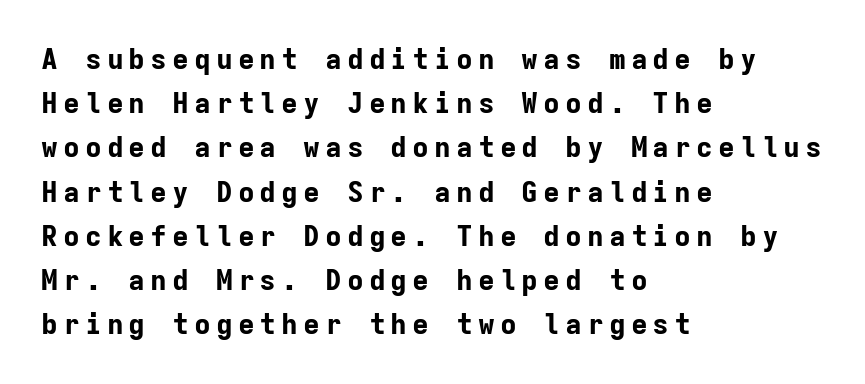
{"serif": "no", "italic": "no", "bold": "yes", "weight": "bold", "width": "normal", "stroke_contrast": "low", "x_height": "medium", "monospaced": "yes", "underline": "no", "align": "left", "line_spacing": "normal", "line_spacing_ratio": 1.58, "glyph_px": 28}
